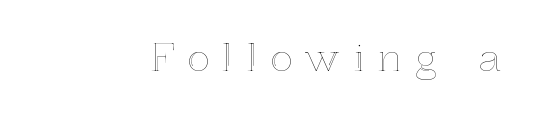
Q: Is the text italic (slanted)? A: No, it is upright.
Q: Is the text underlined? A: No.
Q: How is the paragraph aligned? A: Right-aligned.
Q: Is the spacing between letters normal or unusually wide? A: Unusually wide.
Q: Width (condensed, normal, or wide)? A: Normal.
Q: x-height? A: Medium.
Q: Monospaced? A: No.
